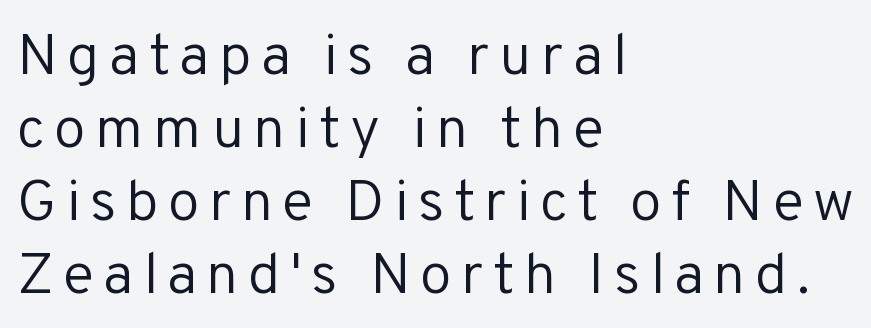
The image shows 58 px regular-weight sans-serif type, upright; set left-aligned, normal line spacing (1.26x), not underlined; low stroke contrast and a medium x-height.
